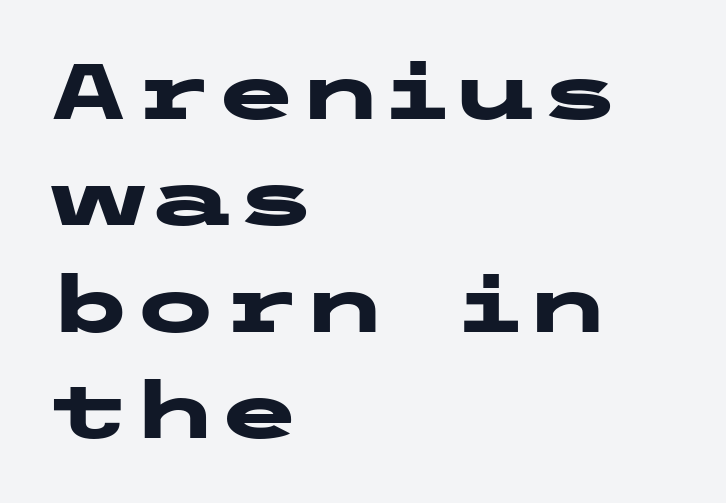
The image shows 77 px heavy, wide sans-serif type, upright; set left-aligned, normal line spacing (1.38x), normal letter spacing, not underlined; low stroke contrast and a medium x-height.
